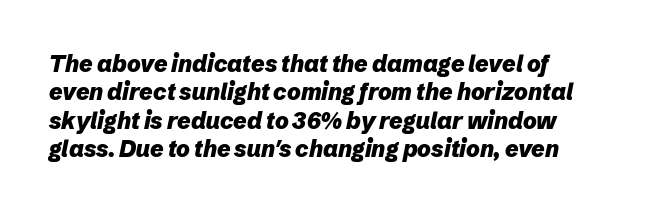
Letters rest on an invisible, unmarked baseline. Notice how the stems are inclined rather than vertical — that's the hallmark of italics. Compared with a centered layout, this one pins lines to the left instead. Caption: bold face, heavy strokes. Words appear dense and cohesive because spacing is normal.
